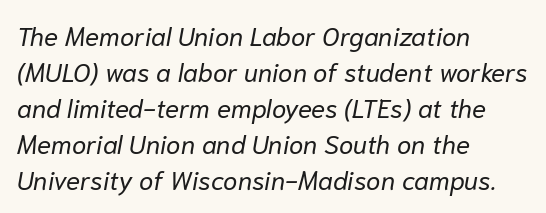
The image shows 26 px text type, italic (leaning right); set left-aligned, normal line spacing (1.38x), normal letter spacing, not underlined.
